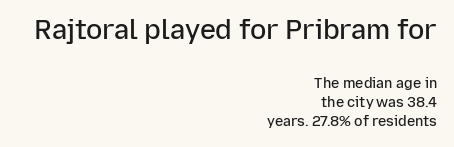
The image shows 27 px text type, upright; set right-aligned, normal line spacing (1.38x), normal letter spacing, not underlined; the first (top) block is 1.93x larger.
